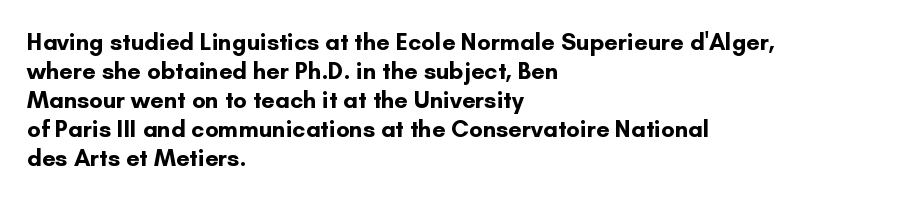
{"italic": "no", "bold": "yes", "underline": "no", "align": "left", "line_spacing_ratio": 1.21, "letter_spacing": "normal", "letter_spacing_em": 0.0, "glyph_px": 24}
